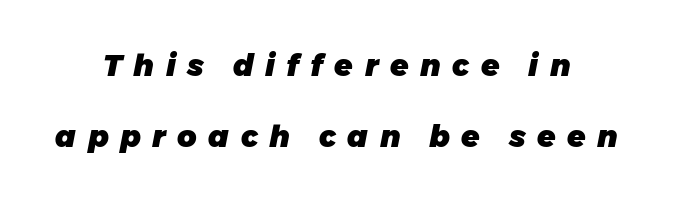
{"italic": "yes", "lean": "right", "slant_degrees": 11, "bold": "yes", "weight": "heavy", "width": "normal", "stroke_contrast": "low", "x_height": "medium", "monospaced": "no", "underline": "no", "align": "center", "line_spacing": "loose", "line_spacing_ratio": 2.37, "letter_spacing": "wide", "letter_spacing_em": 0.38, "glyph_px": 30}
